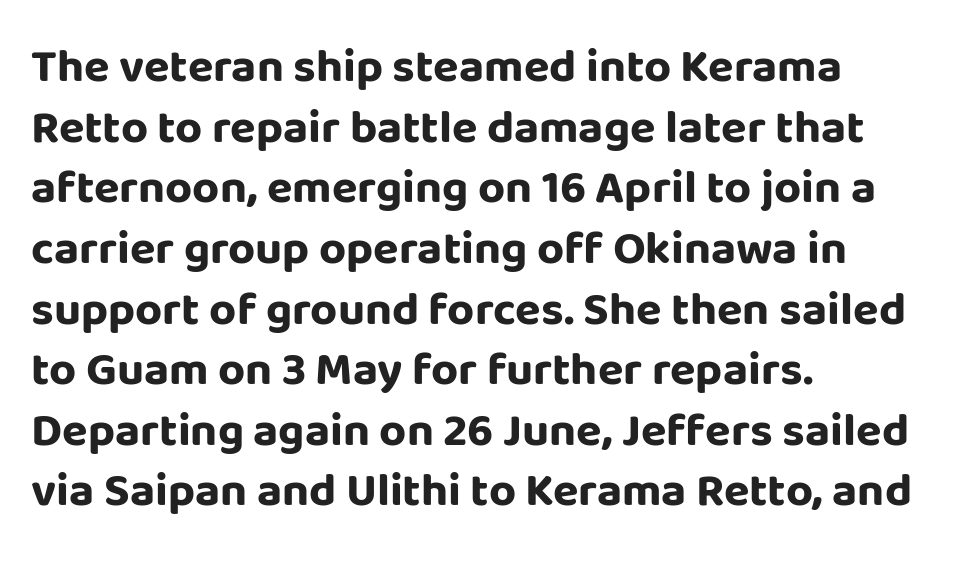
The image shows 47 px bold sans-serif type, upright; set left-aligned, normal line spacing (1.29x), normal letter spacing, not underlined; low stroke contrast and a large x-height.
